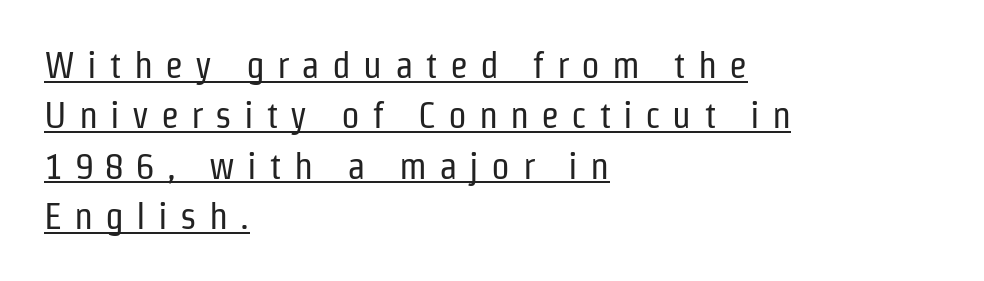
The image shows 37 px regular-weight, condensed sans-serif type, upright; set left-aligned, normal line spacing (1.36x), unusually wide letter spacing (+0.33 em), underlined; low stroke contrast and a medium x-height.
